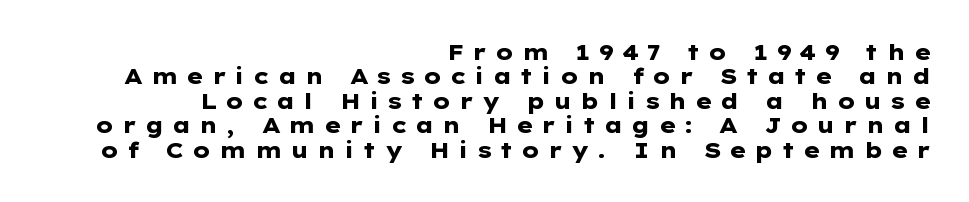
The letterforms stand isolated, each surrounded by extra space. All the whitespace from short lines collects on the left. Horizontal bands of white between lines are thin slivers. Does the lettering tilt? It doesn't — this is upright.
